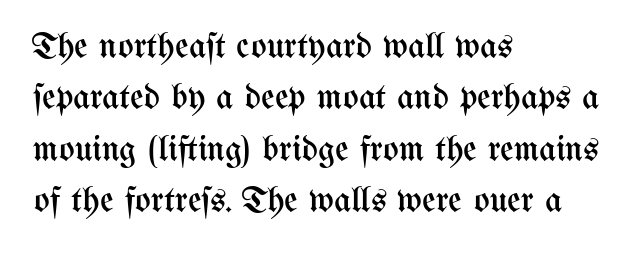
Q: Is the text bold? A: No.
Q: Is the text italic (slanted)? A: No, it is upright.
Q: Is the text underlined? A: No.
Q: How is the paragraph aligned? A: Left-aligned.
Q: Is the spacing between letters normal or unusually wide? A: Normal.
Q: Is the spacing between lines tight, normal or loose? A: Normal.
Q: Width (condensed, normal, or wide)? A: Condensed.
Q: Stroke contrast? A: Medium.
Q: x-height? A: Medium.
Q: Monospaced? A: No.
